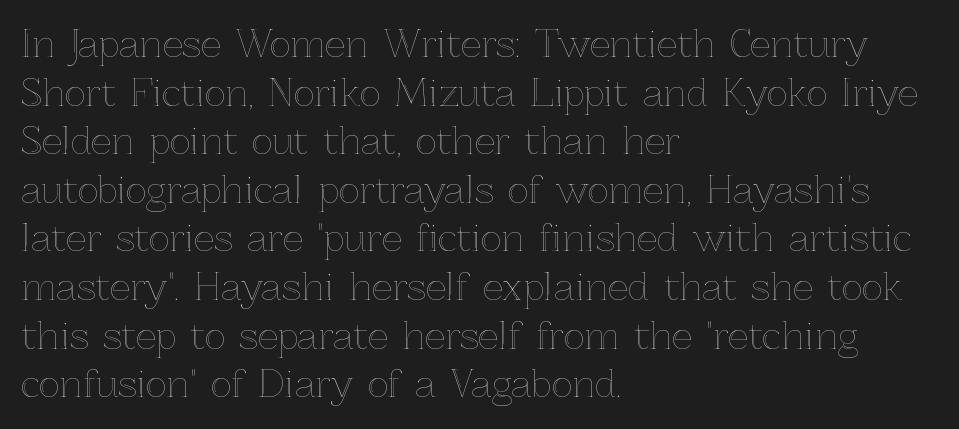
{"italic": "no", "width": "normal", "x_height": "medium", "monospaced": "no", "underline": "no", "align": "left", "line_spacing": "normal", "line_spacing_ratio": 1.35, "letter_spacing": "normal", "letter_spacing_em": 0.0, "glyph_px": 36}
